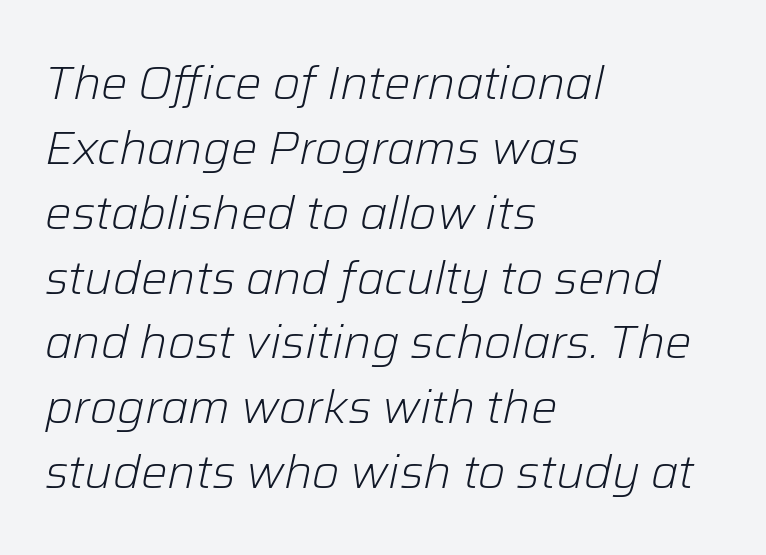
The image shows 47 px light type, italic (leaning right); set left-aligned, normal line spacing (1.38x), normal letter spacing, not underlined; low stroke contrast and a medium x-height.
